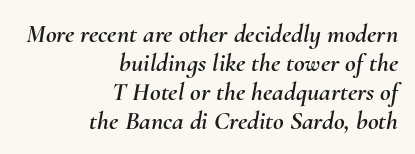
Q: Is the text italic (slanted)? A: Yes, it leans right by about 10 degrees.
Q: Is the text underlined? A: No.
Q: How is the paragraph aligned? A: Right-aligned.
Q: Is the spacing between letters normal or unusually wide? A: Normal.
Q: Is the spacing between lines tight, normal or loose? A: Tight.
